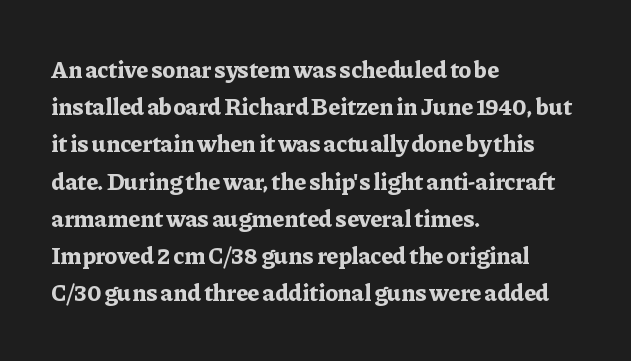
Q: Is the text bold? A: Yes.
Q: Is the text italic (slanted)? A: No, it is upright.
Q: Is the text underlined? A: No.
Q: How is the paragraph aligned? A: Left-aligned.
Q: Is the spacing between letters normal or unusually wide? A: Normal.
Q: Is the spacing between lines tight, normal or loose? A: Normal.
